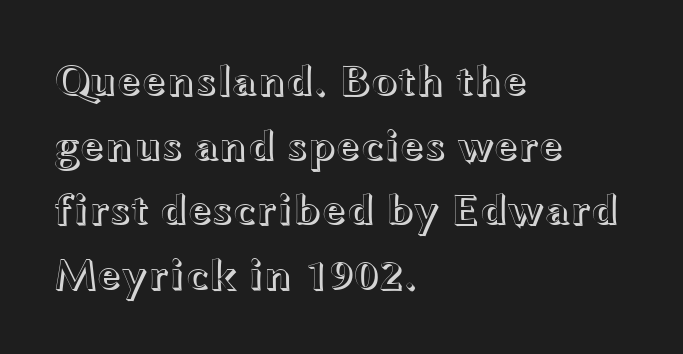
{"italic": "no", "width": "wide", "x_height": "medium", "monospaced": "no", "underline": "no", "align": "left", "line_spacing": "normal", "line_spacing_ratio": 1.47, "letter_spacing": "normal", "letter_spacing_em": 0.0, "glyph_px": 44}
